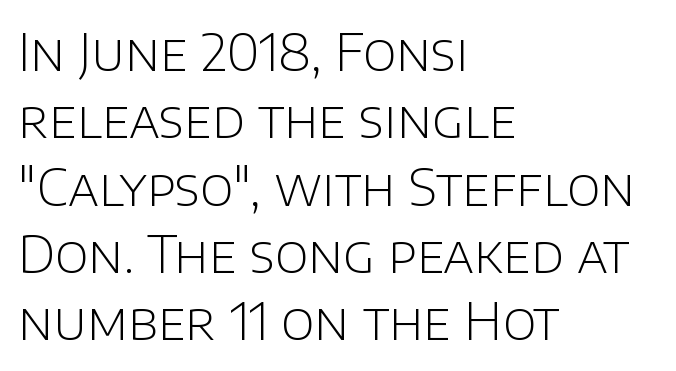
Q: Is the text bold? A: No.
Q: Is the text italic (slanted)? A: No, it is upright.
Q: Is the typeface a serif or a sans-serif typeface? A: Sans-serif.
Q: Is the text underlined? A: No.
Q: How is the paragraph aligned? A: Left-aligned.
Q: Is the spacing between letters normal or unusually wide? A: Normal.
Q: Is the spacing between lines tight, normal or loose? A: Normal.
Q: Width (condensed, normal, or wide)? A: Normal.
Q: Stroke contrast? A: Low.
Q: x-height? A: Large.
Q: Monospaced? A: No.
